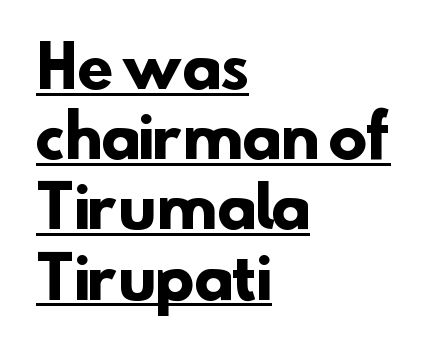
The image shows 58 px heavy sans-serif type; set left-aligned, line spacing 1.21x, normal letter spacing, underlined; low stroke contrast and a small x-height.
